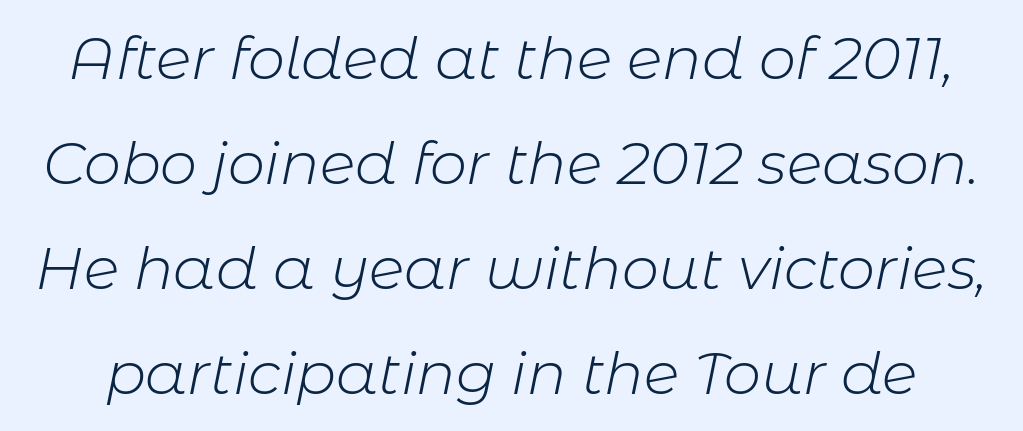
The image shows 59 px light type, italic (leaning right); set line spacing 1.78x, normal letter spacing, not underlined; low stroke contrast and a medium x-height.
